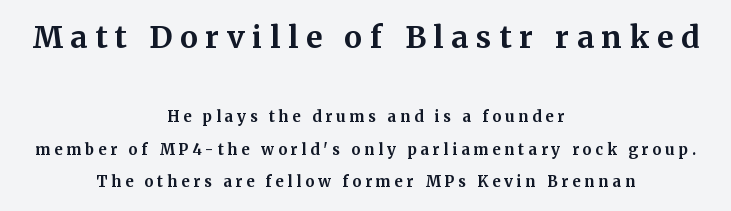
The typesetting leans heavy: a genuine bold. The text block is weighted toward neither margin, spreading evenly from the middle. Notice the wide empty band between every row — that's loose leading. The more generous point size was reserved for the upper chunk. Students, note that the glyphs here are deliberately spaced far apart. The passage shown is typed in a proportional face where columns would drift.
